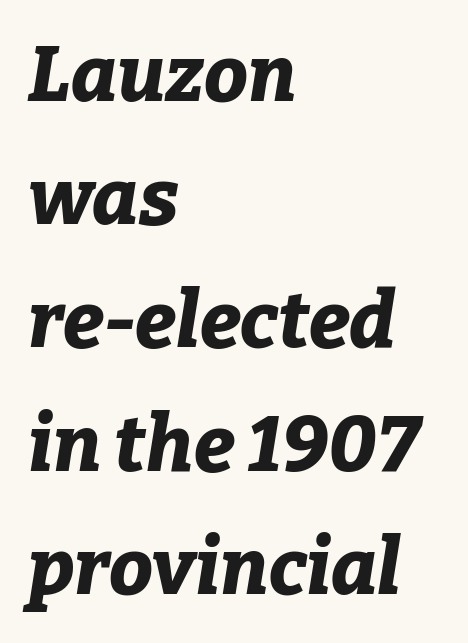
{"italic": "yes", "lean": "right", "slant_degrees": 9, "bold": "yes", "weight": "bold", "width": "normal", "stroke_contrast": "low", "x_height": "medium", "monospaced": "no", "underline": "no", "align": "left", "line_spacing": "normal", "line_spacing_ratio": 1.58, "letter_spacing": "normal", "letter_spacing_em": 0.0, "glyph_px": 78}
